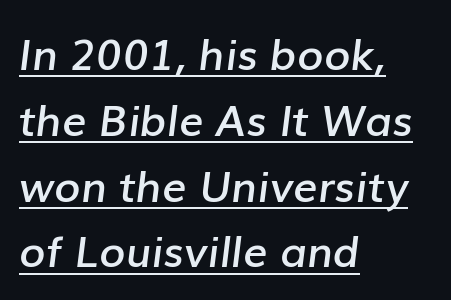
Would a proofreader flag this as italicized? Yes. In CSS terms this would be text-align: left. Stroke thickness is moderately raised; the sample reads as semibold. This sample uses plain, unmodified letter spacing. The rendering uses natural spacing where letterforms have individual widths. Quick note: underline on.
